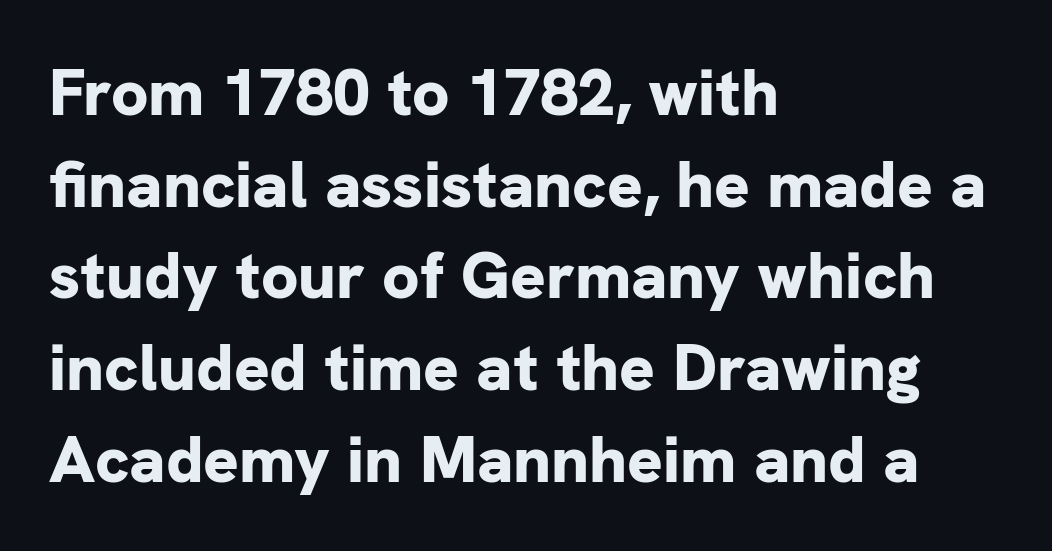
The image shows 66 px bold sans-serif type, upright; set left-aligned, normal line spacing (1.39x), normal letter spacing, not underlined; low stroke contrast and a medium x-height.
